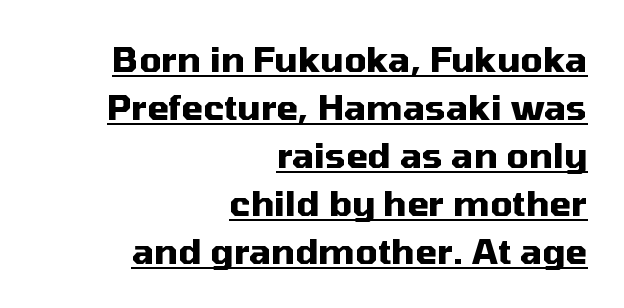
Q: Is the text bold? A: Yes.
Q: Is the text italic (slanted)? A: No, it is upright.
Q: Is the typeface a serif or a sans-serif typeface? A: Sans-serif.
Q: Is the text underlined? A: Yes.
Q: How is the paragraph aligned? A: Right-aligned.
Q: Is the spacing between letters normal or unusually wide? A: Normal.
Q: Is the spacing between lines tight, normal or loose? A: Normal.
Q: Width (condensed, normal, or wide)? A: Normal.
Q: Stroke contrast? A: Medium.
Q: x-height? A: Medium.
Q: Monospaced? A: No.
